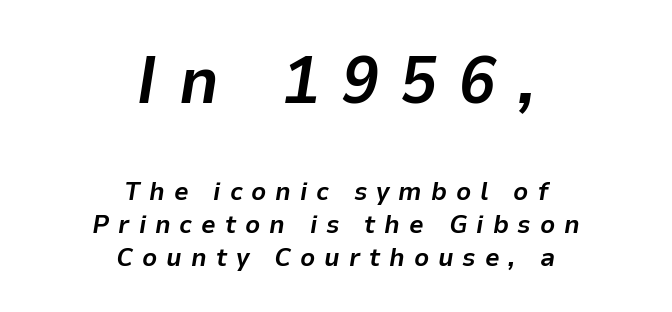
The image shows 66 px bold type, italic (leaning right); set centered, normal line spacing (1.27x), unusually wide letter spacing (+0.34 em), not underlined; the first (top) block is 2.54x larger; low stroke contrast and a medium x-height.
